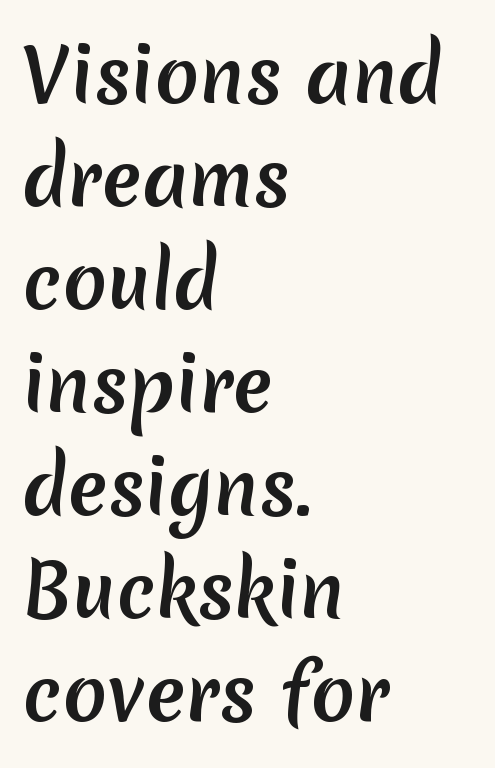
Q: Is the typeface a serif or a sans-serif typeface? A: Sans-serif.
Q: Is the text underlined? A: No.
Q: How is the paragraph aligned? A: Left-aligned.
Q: Is the spacing between letters normal or unusually wide? A: Normal.
Q: Is the spacing between lines tight, normal or loose? A: Normal.
Q: Width (condensed, normal, or wide)? A: Normal.
Q: Stroke contrast? A: Medium.
Q: x-height? A: Medium.
Q: Monospaced? A: No.
